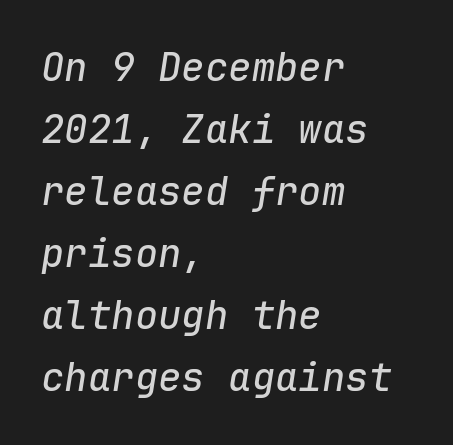
The image shows 39 px text type, italic (leaning right), monospaced; set left-aligned, normal line spacing (1.59x), normal letter spacing, not underlined; low stroke contrast and a medium x-height.
